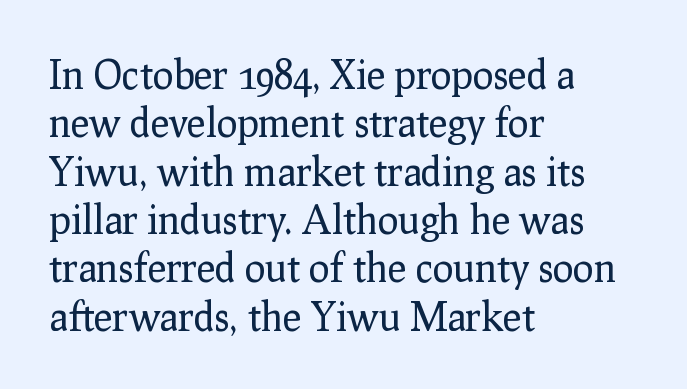
The image shows 39 px regular-weight serif type, upright; set left-aligned, line spacing 1.24x, normal letter spacing, not underlined; low stroke contrast and a medium x-height.
